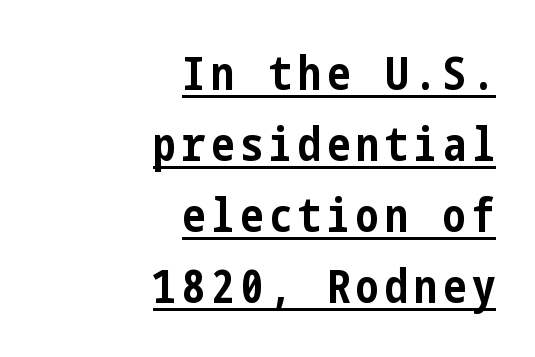
Q: Is the text bold? A: Yes.
Q: Is the text italic (slanted)? A: No, it is upright.
Q: Is the typeface a serif or a sans-serif typeface? A: Sans-serif.
Q: Is the text underlined? A: Yes.
Q: How is the paragraph aligned? A: Right-aligned.
Q: Is the spacing between lines tight, normal or loose? A: Normal.
Q: Width (condensed, normal, or wide)? A: Condensed.
Q: Stroke contrast? A: Low.
Q: x-height? A: Medium.
